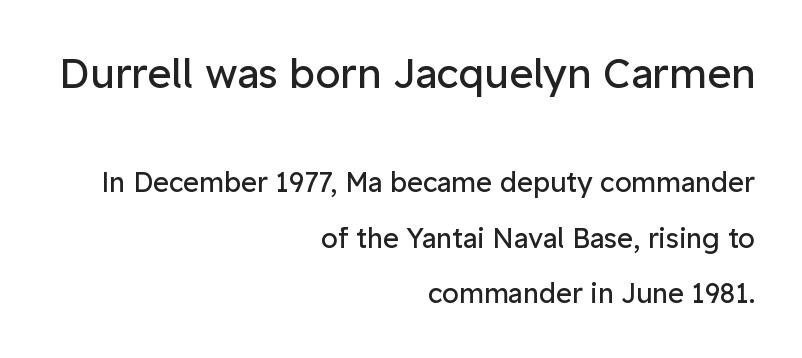
Check under the words: just untouched page. The font sits on the lighter half of the weight spectrum, regular included. In CSS terms this would be text-align: right. Two sizes are in play, and the larger belongs to the first block.
